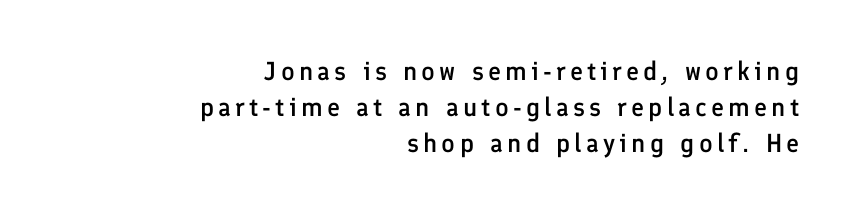
The image shows 26 px text type, upright; set right-aligned, normal line spacing (1.38x), not underlined.
